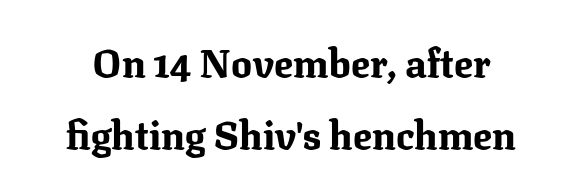
The image shows 39 px bold serif type, upright; set line spacing 1.85x, normal letter spacing, not underlined; medium stroke contrast and a medium x-height.
